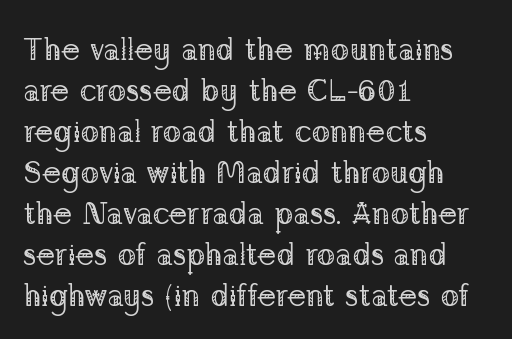
{"serif": "yes", "italic": "no", "bold": "no", "weight": "regular", "width": "normal", "stroke_contrast": "low", "x_height": "medium", "monospaced": "no", "underline": "no", "align": "left", "line_spacing": "normal", "line_spacing_ratio": 1.32, "letter_spacing": "normal", "letter_spacing_em": 0.0, "glyph_px": 31}
